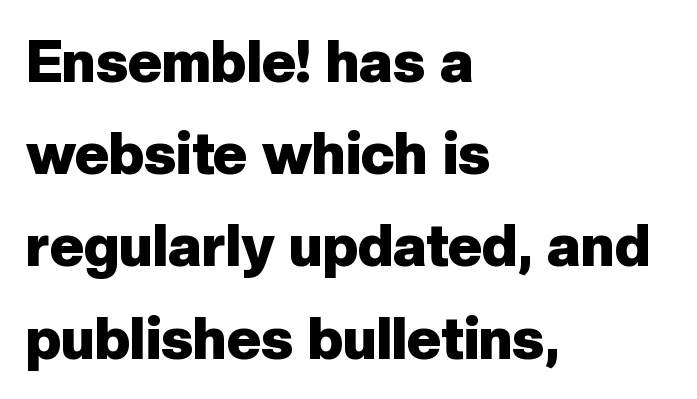
{"serif": "no", "italic": "no", "bold": "yes", "weight": "heavy", "width": "normal", "stroke_contrast": "low", "x_height": "medium", "monospaced": "no", "underline": "no", "align": "left", "line_spacing": "normal", "line_spacing_ratio": 1.59, "letter_spacing": "normal", "letter_spacing_em": 0.0, "glyph_px": 58}
